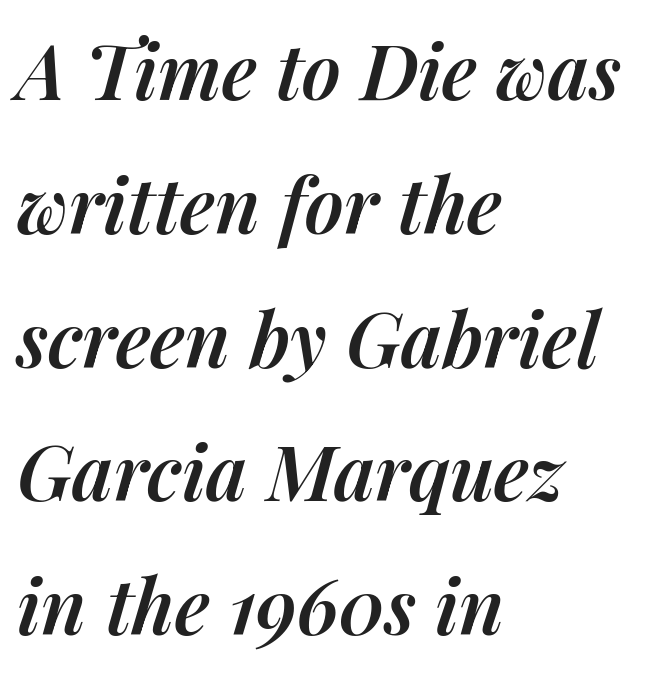
{"italic": "yes", "lean": "right", "slant_degrees": 14, "bold": "semi", "weight": "semibold", "width": "normal", "stroke_contrast": "medium", "x_height": "medium", "monospaced": "no", "underline": "no", "align": "left", "line_spacing_ratio": 1.76, "letter_spacing": "normal", "letter_spacing_em": 0.0, "glyph_px": 76}
